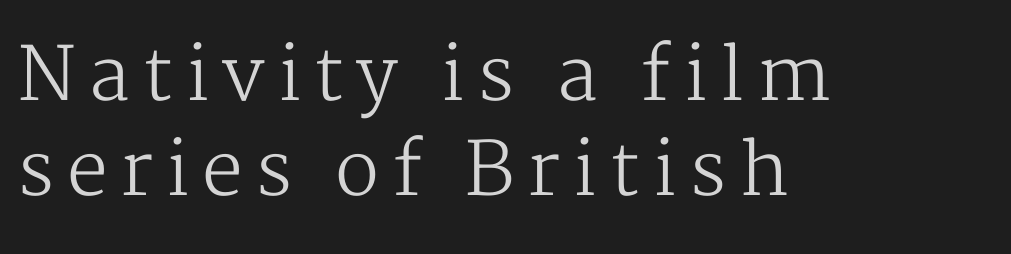
Q: Is the text bold? A: No.
Q: Is the text italic (slanted)? A: No, it is upright.
Q: Is the typeface a serif or a sans-serif typeface? A: Serif.
Q: Is the text underlined? A: No.
Q: How is the paragraph aligned? A: Left-aligned.
Q: Is the spacing between lines tight, normal or loose? A: Normal.
Q: Width (condensed, normal, or wide)? A: Normal.
Q: Stroke contrast? A: Medium.
Q: x-height? A: Medium.
Q: Monospaced? A: No.
